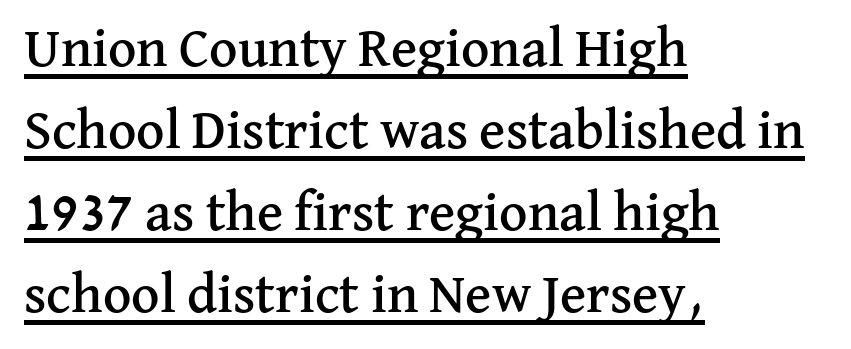
{"serif": "yes", "italic": "no", "width": "normal", "stroke_contrast": "medium", "x_height": "medium", "monospaced": "no", "underline": "yes", "align": "left", "line_spacing": "normal", "line_spacing_ratio": 1.49, "letter_spacing": "normal", "letter_spacing_em": 0.0, "glyph_px": 55}
